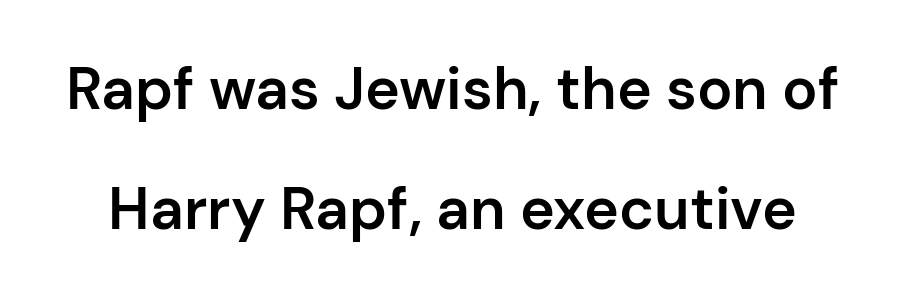
Q: Is the text bold? A: Semi-bold.
Q: Is the text italic (slanted)? A: No, it is upright.
Q: Is the typeface a serif or a sans-serif typeface? A: Sans-serif.
Q: Is the text underlined? A: No.
Q: Is the spacing between letters normal or unusually wide? A: Normal.
Q: Is the spacing between lines tight, normal or loose? A: Loose.
Q: Width (condensed, normal, or wide)? A: Normal.
Q: Stroke contrast? A: Low.
Q: x-height? A: Medium.
Q: Monospaced? A: No.
